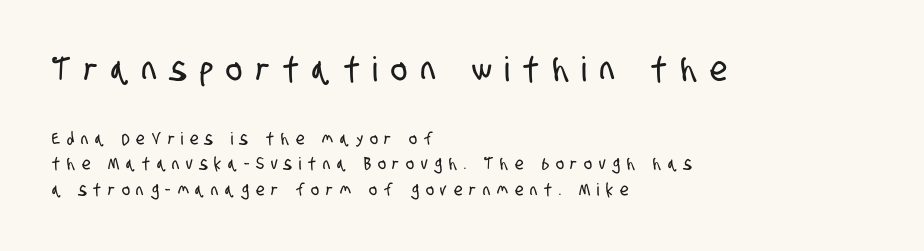
The image shows 34 px condensed sans-serif type; set left-aligned, normal line spacing (1.49x), unusually wide letter spacing (+0.41 em), not underlined; the first (top) block is 2.0x larger; low stroke contrast and a large x-height.
